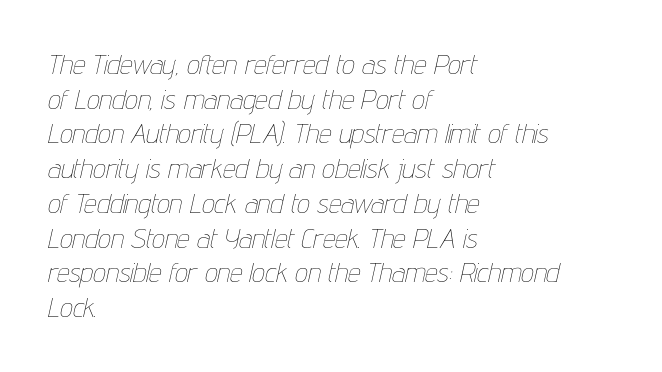
The face used here is proportionally spaced, like ordinary book or web type. The strokes carry an ordinary text weight at most. There's an unmistakable incline to the writing here. Horizontal alignment here is leftward, the default for most running prose.
